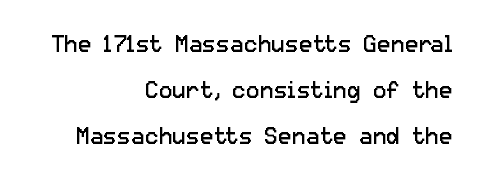
Q: Is the text bold? A: No.
Q: Is the text italic (slanted)? A: No, it is upright.
Q: Is the text underlined? A: No.
Q: How is the paragraph aligned? A: Right-aligned.
Q: Is the spacing between letters normal or unusually wide? A: Normal.
Q: Is the spacing between lines tight, normal or loose? A: Loose.
